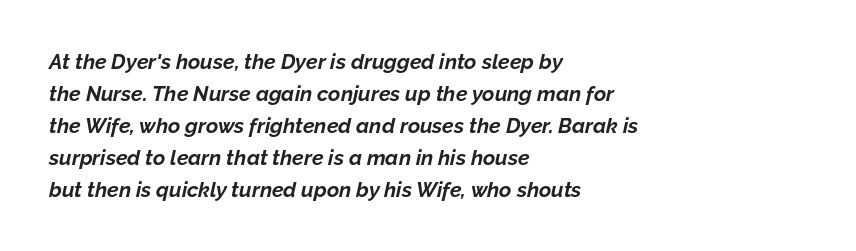
Q: Is the text bold? A: Yes.
Q: Is the text italic (slanted)? A: Yes, it leans right by about 12 degrees.
Q: Is the text underlined? A: No.
Q: How is the paragraph aligned? A: Left-aligned.
Q: Is the spacing between letters normal or unusually wide? A: Normal.
Q: Is the spacing between lines tight, normal or loose? A: Normal.
